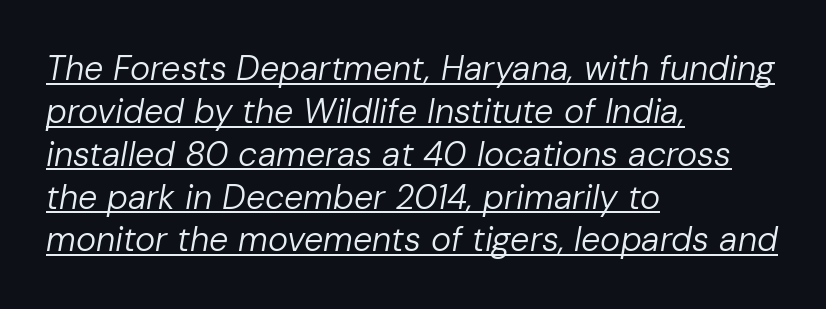
{"italic": "yes", "lean": "right", "slant_degrees": 10, "bold": "no", "weight": "regular", "width": "normal", "stroke_contrast": "low", "x_height": "medium", "monospaced": "no", "underline": "yes", "align": "left", "line_spacing": "normal", "line_spacing_ratio": 1.26, "letter_spacing": "normal", "letter_spacing_em": 0.0, "glyph_px": 34}
